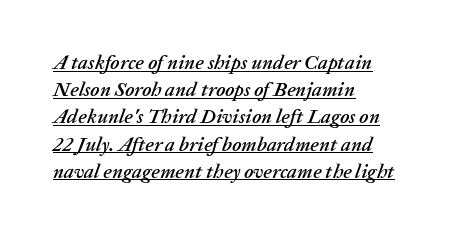
{"italic": "yes", "lean": "right", "slant_degrees": 20, "underline": "yes", "align": "left", "line_spacing": "normal", "line_spacing_ratio": 1.36, "letter_spacing": "normal", "letter_spacing_em": 0.0, "glyph_px": 20}
